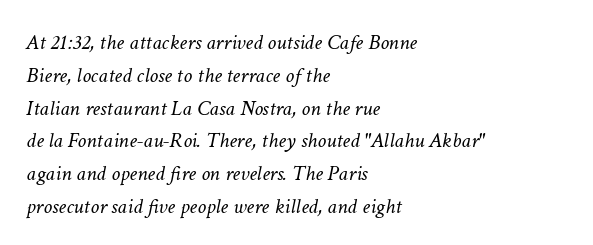
The image shows 22 px text type, italic (leaning right); set left-aligned, normal line spacing (1.49x), normal letter spacing, not underlined.
